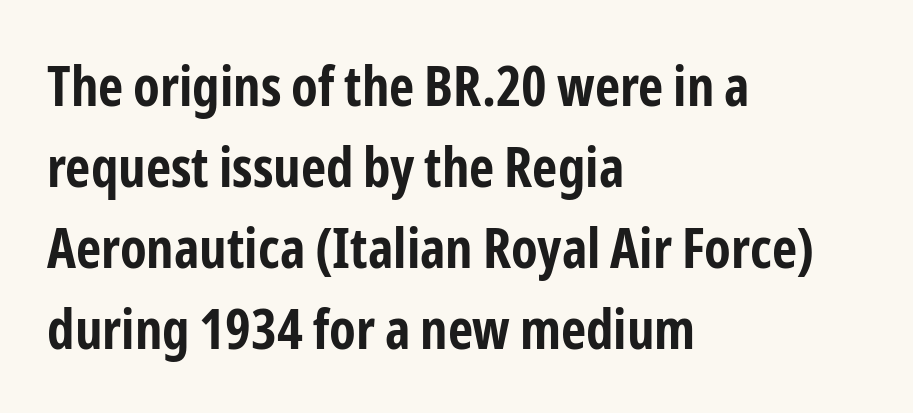
Q: Is the text bold? A: Yes.
Q: Is the text italic (slanted)? A: No, it is upright.
Q: Is the typeface a serif or a sans-serif typeface? A: Sans-serif.
Q: Is the text underlined? A: No.
Q: How is the paragraph aligned? A: Left-aligned.
Q: Is the spacing between letters normal or unusually wide? A: Normal.
Q: Is the spacing between lines tight, normal or loose? A: Normal.
Q: Width (condensed, normal, or wide)? A: Condensed.
Q: Stroke contrast? A: Low.
Q: x-height? A: Medium.
Q: Monospaced? A: No.
